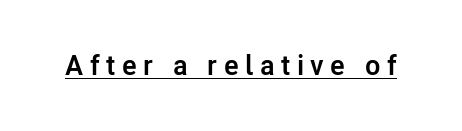
The image shows 28 px semibold sans-serif type, upright; set unusually wide letter spacing (+0.23 em), underlined; low stroke contrast and a medium x-height.
